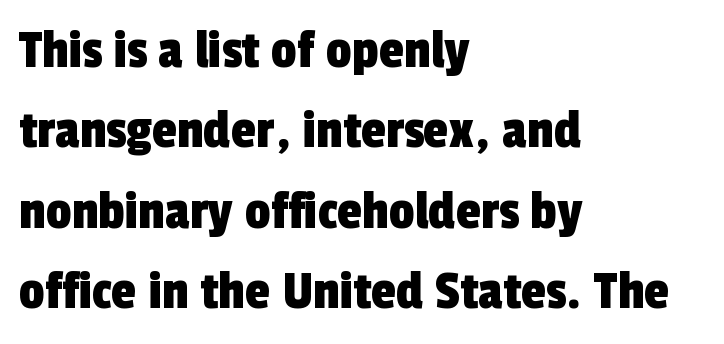
{"serif": "no", "width": "condensed", "x_height": "medium", "monospaced": "no", "underline": "no", "align": "left", "line_spacing": "normal", "line_spacing_ratio": 1.41, "letter_spacing": "normal", "letter_spacing_em": 0.0, "glyph_px": 57}
